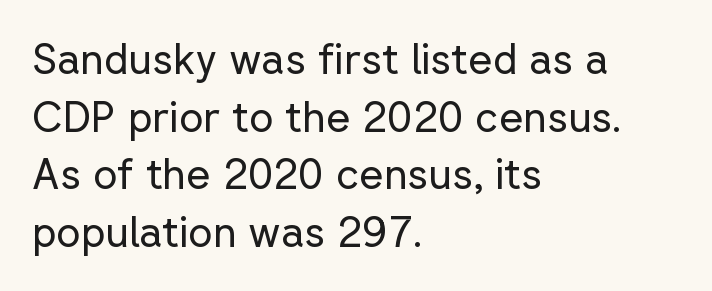
Does the lettering tilt? It doesn't — this is upright. Just letters on the line, the space beneath them empty. No heavy texture on the line: the type isn't bold. Summary of vertical rhythm: regular, with standard interline spacing. The characters display no serif detailing; their extremities are plain. These lines stack with their left ends in a neat column.
